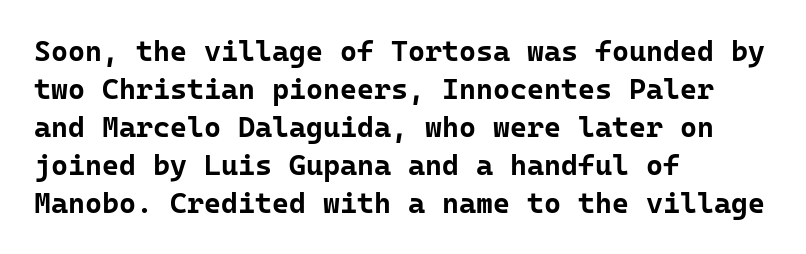
The image shows 29 px bold sans-serif type, upright, monospaced; set left-aligned, normal line spacing (1.31x), normal letter spacing, not underlined; low stroke contrast and a medium x-height.
